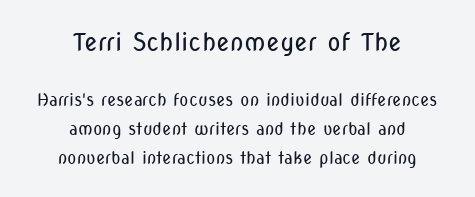
Of the two passages, the one on top uses the larger point size. The type is set solid horizontally, with unmodified tracking. Nobody drew a line under any word here. Ordinary non-slanted type is in use.
